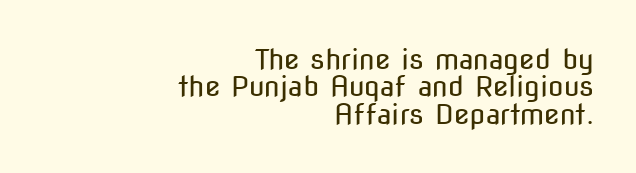
{"serif": "no", "italic": "no", "bold": "no", "weight": "regular", "width": "condensed", "stroke_contrast": "low", "x_height": "medium", "monospaced": "no", "underline": "no", "align": "right", "line_spacing": "tight", "line_spacing_ratio": 0.98, "letter_spacing": "normal", "letter_spacing_em": 0.0, "glyph_px": 28}
